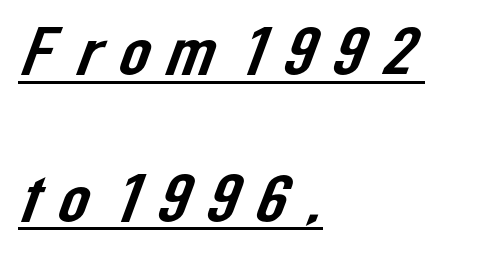
The image shows 69 px sans-serif type; set left-aligned, loose line spacing (2.13x), underlined; low stroke contrast and a medium x-height.
